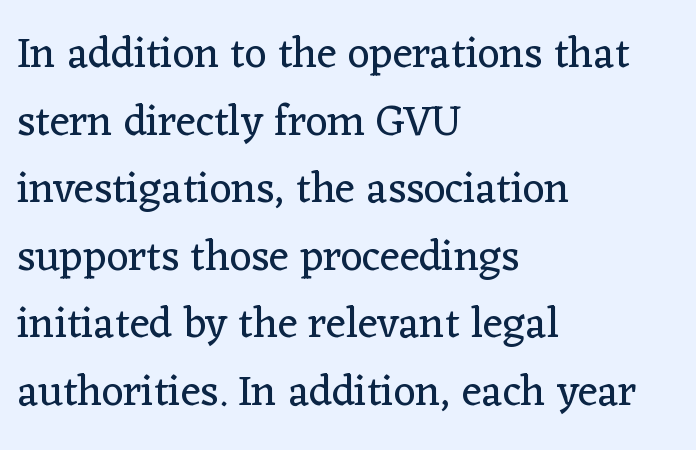
This block has exactly the height ordinary leading produces. Default kerning and tracking; the words read as compact shapes. Each letter's strokes conclude with small projecting serifs. The lines in this sample share a left origin and differ only in where they stop. The face looks like a standard text weight, possibly lighter.
